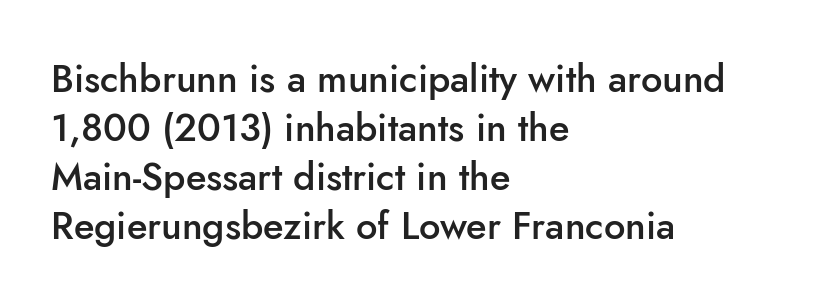
Compared with typical body copy, the letter spacing here is the same. Nope, no serifs anywhere on these letters. Honestly, the row spacing looks completely unremarkable. The setting favours the left margin, as ordinary paragraphs usually do.
